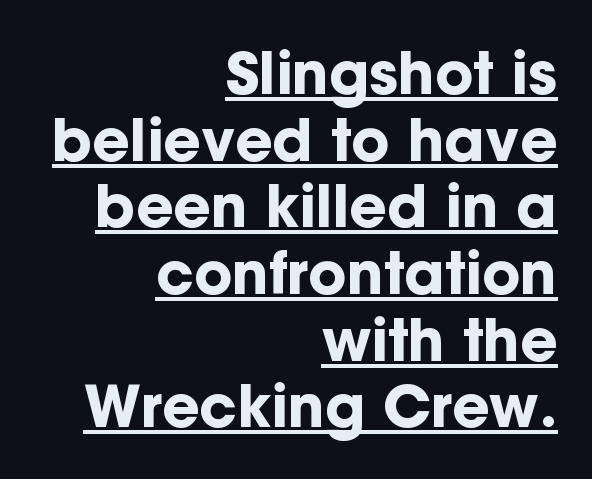
The image shows 58 px bold sans-serif type, upright; set right-aligned, tight line spacing (1.15x), normal letter spacing, underlined; low stroke contrast and a medium x-height.
